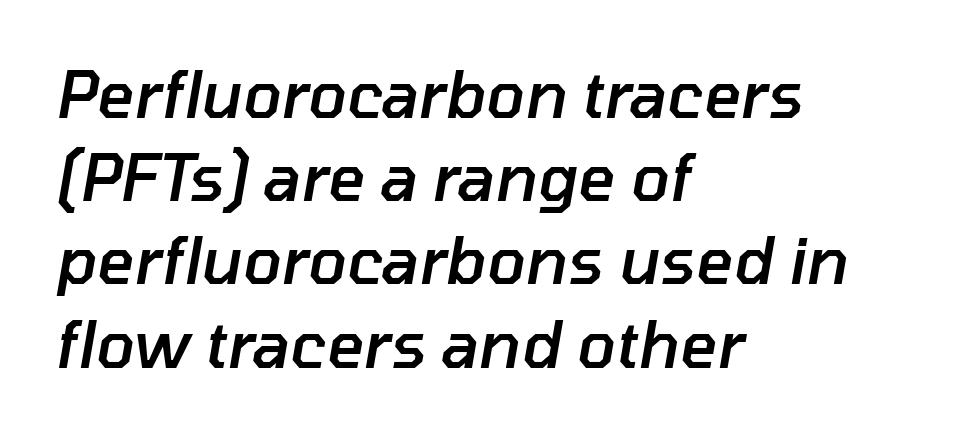
The specimen reads as italic at a glance. The passage shown has conventional tracking throughout. Summary of vertical rhythm: regular, with standard interline spacing. Does the weight exceed regular? Yes, but only to semibold. The area under the type is left untouched. Alignment: flush left.
